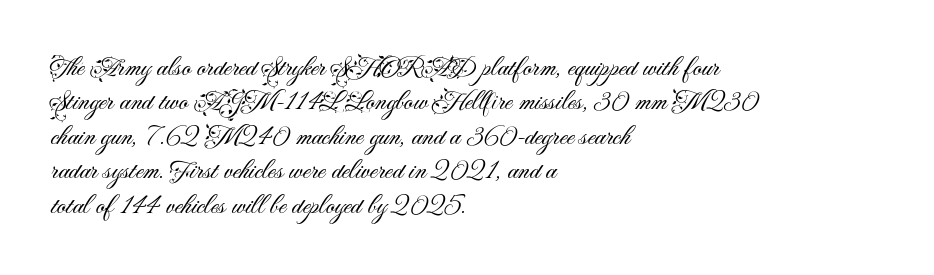
The passage shown is typeset with a sans-serif family. Letters rest on an invisible, unmarked baseline. Ink coverage per letter is moderate at most. Compared with a centered layout, this one pins lines to the left instead. Standard letterfit; no display-style spreading of the glyphs.
